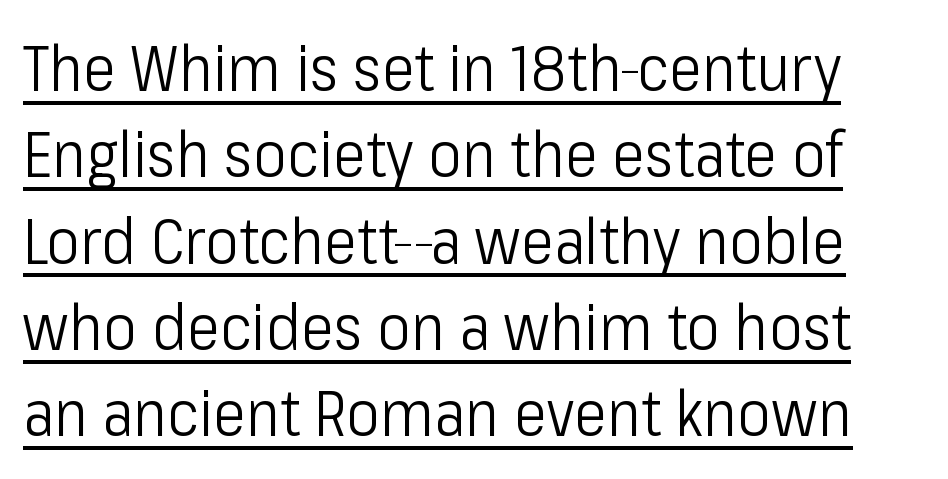
The image shows 63 px light, condensed sans-serif type, upright; set normal line spacing (1.37x), normal letter spacing, underlined; low stroke contrast and a medium x-height.
